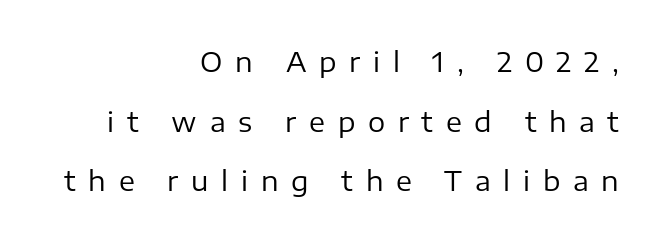
The image shows 27 px text type, upright; set right-aligned, loose line spacing (2.21x), unusually wide letter spacing (+0.47 em), not underlined.
